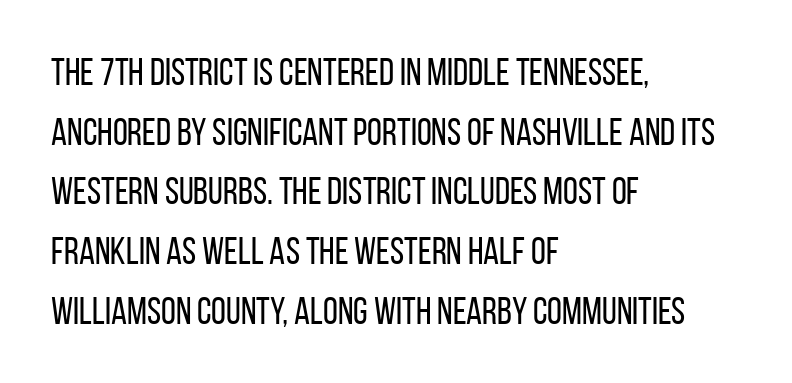
Q: Is the text bold? A: No.
Q: Is the text italic (slanted)? A: No, it is upright.
Q: Is the typeface a serif or a sans-serif typeface? A: Sans-serif.
Q: Is the text underlined? A: No.
Q: How is the paragraph aligned? A: Left-aligned.
Q: Is the spacing between letters normal or unusually wide? A: Normal.
Q: Is the spacing between lines tight, normal or loose? A: Normal.
Q: Width (condensed, normal, or wide)? A: Condensed.
Q: Stroke contrast? A: Low.
Q: x-height? A: Large.
Q: Monospaced? A: No.
